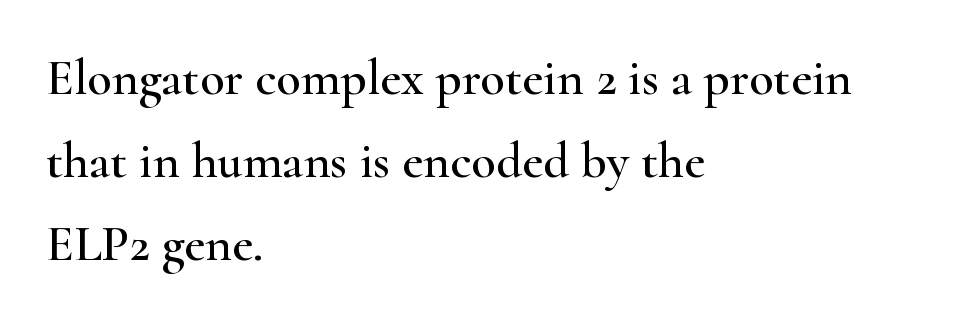
{"serif": "yes", "italic": "no", "width": "wide", "stroke_contrast": "high", "x_height": "small", "monospaced": "no", "underline": "no", "align": "left", "line_spacing": "normal", "line_spacing_ratio": 1.63, "letter_spacing": "normal", "letter_spacing_em": 0.0, "glyph_px": 51}
